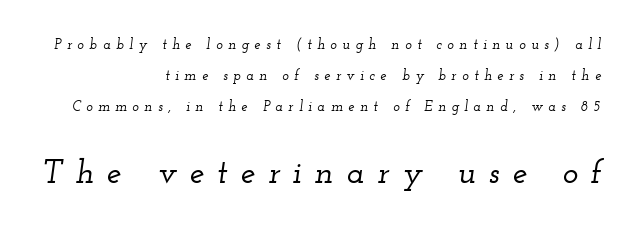
{"serif": "yes", "italic": "yes", "lean": "right", "slant_degrees": 12, "width": "wide", "stroke_contrast": "low", "x_height": "small", "monospaced": "no", "underline": "no", "align": "right", "line_spacing": "loose", "line_spacing_ratio": 2.22, "letter_spacing": "wide", "letter_spacing_em": 0.39, "larger_block": "second", "size_ratio": 2.36, "glyph_px": 33}
